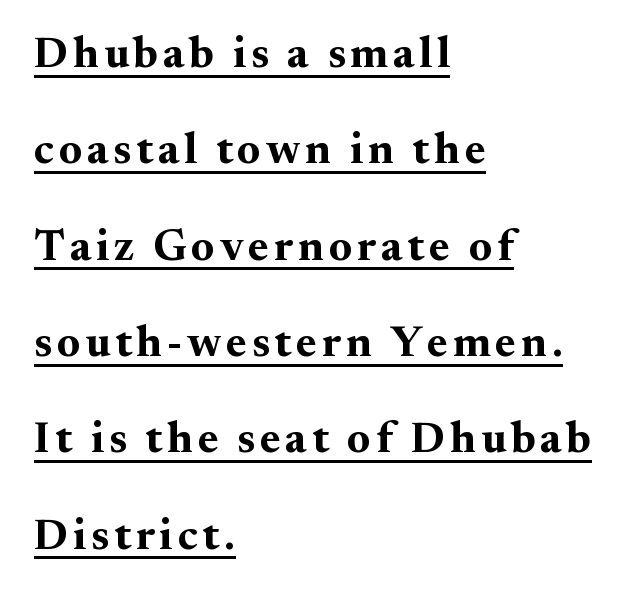
Q: Is the text bold? A: Yes.
Q: Is the text italic (slanted)? A: No, it is upright.
Q: Is the typeface a serif or a sans-serif typeface? A: Serif.
Q: Is the text underlined? A: Yes.
Q: How is the paragraph aligned? A: Left-aligned.
Q: Is the spacing between lines tight, normal or loose? A: Loose.
Q: Width (condensed, normal, or wide)? A: Normal.
Q: Stroke contrast? A: Medium.
Q: x-height? A: Small.
Q: Monospaced? A: No.
